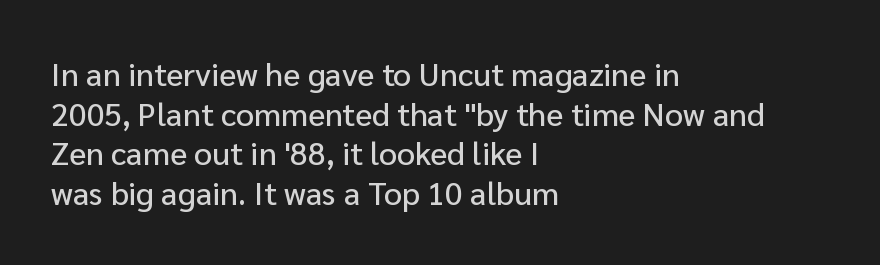
{"serif": "no", "italic": "no", "width": "normal", "stroke_contrast": "low", "x_height": "medium", "monospaced": "no", "underline": "no", "align": "left", "line_spacing_ratio": 1.24, "letter_spacing": "normal", "letter_spacing_em": 0.0, "glyph_px": 32}
